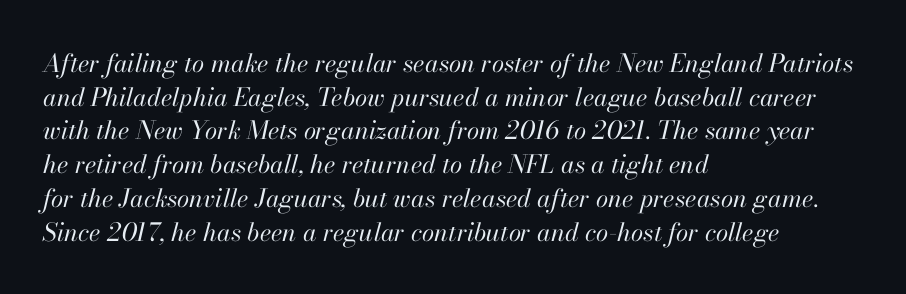
{"italic": "yes", "lean": "right", "slant_degrees": 13, "bold": "no", "underline": "no", "align": "left", "line_spacing": "normal", "line_spacing_ratio": 1.35, "letter_spacing": "normal", "letter_spacing_em": 0.0, "glyph_px": 25}
